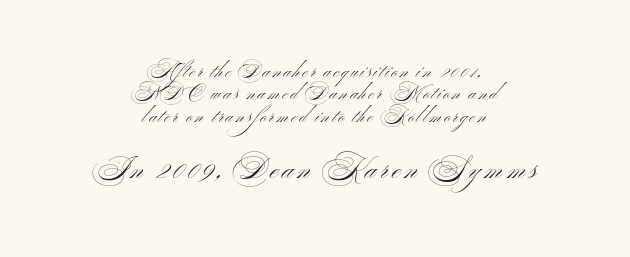
Q: Is the text bold? A: No.
Q: Is the text italic (slanted)? A: Yes.
Q: Is the typeface a serif or a sans-serif typeface? A: Sans-serif.
Q: Is the text underlined? A: No.
Q: How is the paragraph aligned? A: Centered.
Q: Which block of text is set in a larger size, the first (top) or the second (bottom)? A: The second (bottom) one.
Q: Width (condensed, normal, or wide)? A: Wide.
Q: Stroke contrast? A: Medium.
Q: x-height? A: Small.
Q: Monospaced? A: No.
